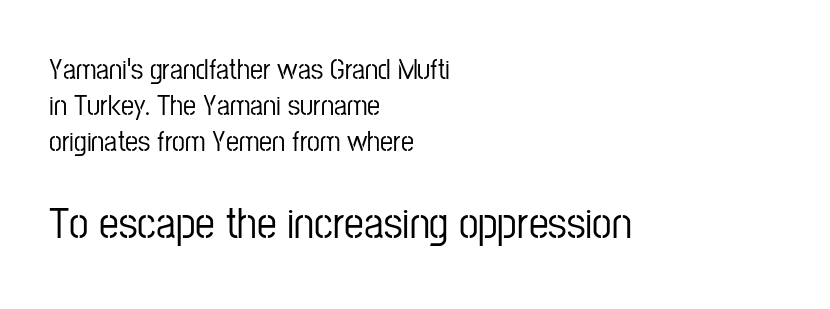
{"serif": "no", "italic": "no", "width": "condensed", "stroke_contrast": "low", "x_height": "medium", "monospaced": "no", "underline": "no", "align": "left", "line_spacing_ratio": 1.24, "letter_spacing": "normal", "letter_spacing_em": 0.0, "larger_block": "second", "size_ratio": 1.52, "glyph_px": 44}
